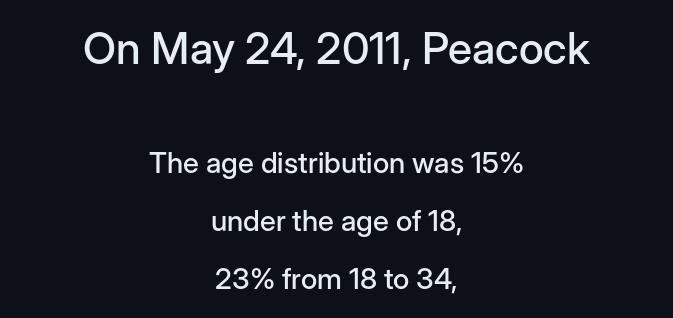
{"serif": "no", "italic": "no", "width": "normal", "stroke_contrast": "low", "x_height": "medium", "monospaced": "no", "underline": "no", "align": "center", "line_spacing": "loose", "line_spacing_ratio": 2.0, "letter_spacing": "normal", "letter_spacing_em": 0.0, "larger_block": "first", "size_ratio": 1.52, "glyph_px": 44}
